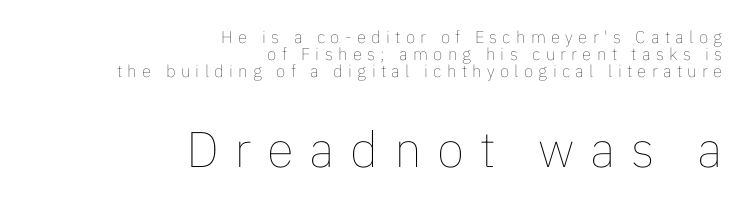
{"italic": "no", "bold": "no", "weight": "thin", "width": "normal", "stroke_contrast": "low", "x_height": "medium", "monospaced": "no", "underline": "no", "align": "right", "line_spacing": "tight", "line_spacing_ratio": 1.01, "letter_spacing": "wide", "letter_spacing_em": 0.31, "larger_block": "second", "size_ratio": 2.94, "glyph_px": 50}
